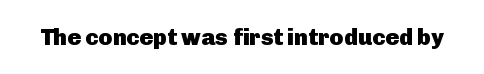
Notice how thick the strokes are: this is what a full bold looks like. In terms of letterspacing, this is plain default setting. The specimen omits any rule beneath the text block's lines. The lettering stays uniformly vertical, giving the passage a roman look.
